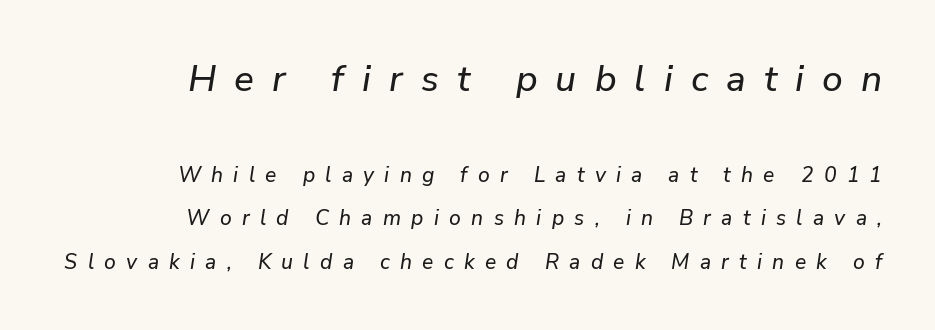
The image shows 37 px text type, italic (leaning right); set right-aligned, loose line spacing (2.08x), unusually wide letter spacing (+0.49 em), not underlined; the first (top) block is 1.76x larger; low stroke contrast and a medium x-height.
